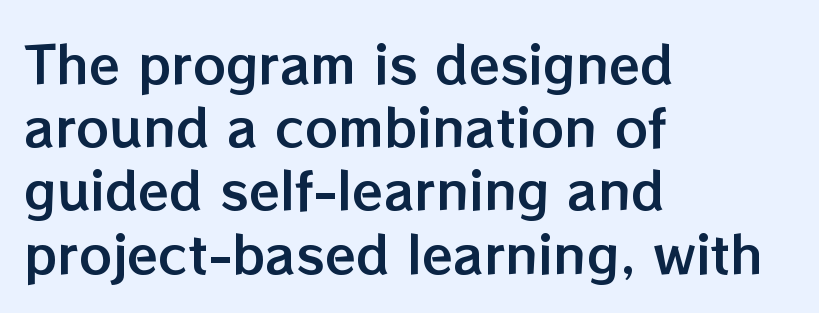
{"italic": "no", "width": "normal", "stroke_contrast": "low", "x_height": "medium", "monospaced": "no", "underline": "no", "align": "left", "line_spacing_ratio": 1.24, "letter_spacing": "normal", "letter_spacing_em": 0.0, "glyph_px": 51}
